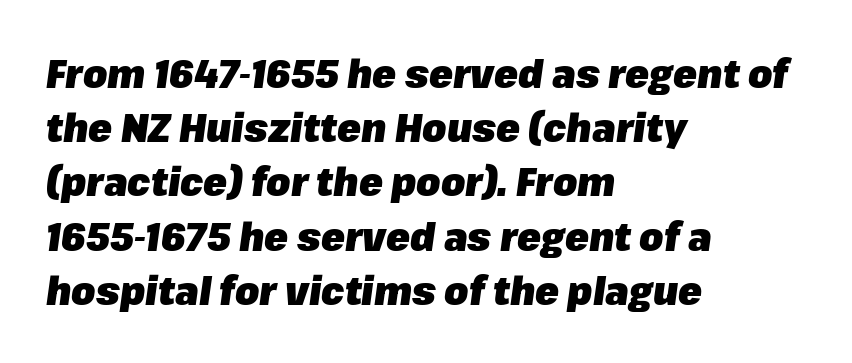
The font's italic variant was chosen for this text. A typesetter would call this proportional, since set widths differ per character. Is the letter spacing exaggerated? No — it looks like the ordinary default. Descenders are the only things crossing below the line. One-word summary of the alignment: left.
